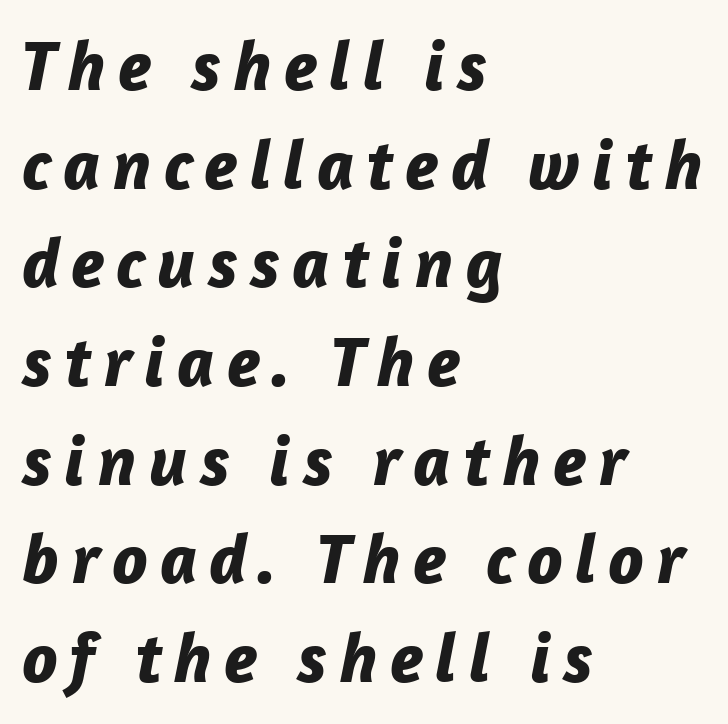
The rag falls on the right side of this text block. The block of text has a typical density, with ordinary space between rows. Rendered with sloped, italic letterforms. The letters advance in unequal steps, a hallmark of proportional type. Bare-footed words on every line. The glyphs have the mass of a bold cut.
